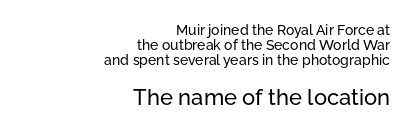
{"italic": "no", "underline": "no", "align": "right", "line_spacing": "tight", "line_spacing_ratio": 1.07, "letter_spacing": "normal", "letter_spacing_em": 0.0, "larger_block": "second", "size_ratio": 1.57, "glyph_px": 22}
